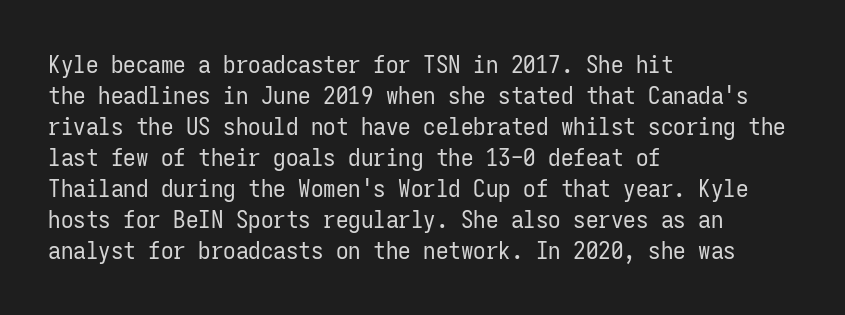
The image shows 25 px text type, upright; set left-aligned, line spacing 1.24x, normal letter spacing, not underlined.
